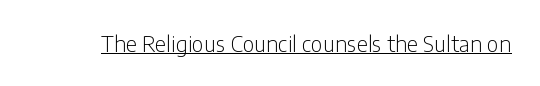
Q: Is the text bold? A: No.
Q: Is the text italic (slanted)? A: No, it is upright.
Q: Is the text underlined? A: Yes.
Q: Is the spacing between letters normal or unusually wide? A: Normal.
